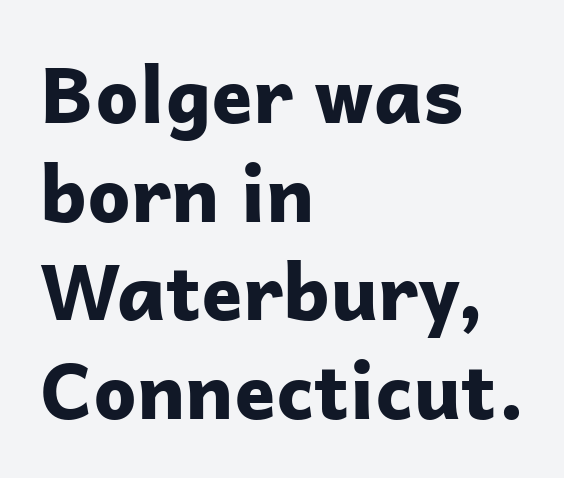
The text was rendered using a sans face with plain stroke endings. The zone under the glyphs is completely vacant. Heavy-handed strokes throughout: this text is bold. Horizontal bands of white between lines are of average thickness.
